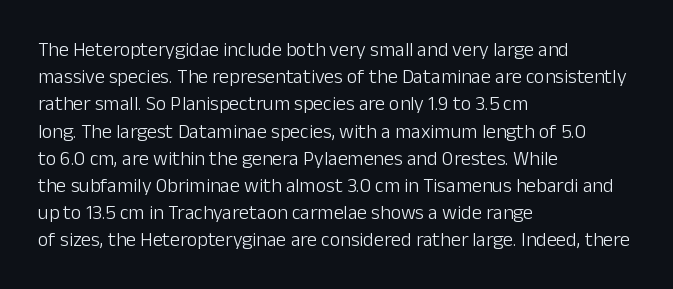
Q: Is the text bold? A: No.
Q: Is the text italic (slanted)? A: No, it is upright.
Q: Is the text underlined? A: No.
Q: How is the paragraph aligned? A: Left-aligned.
Q: Is the spacing between letters normal or unusually wide? A: Normal.
Q: Is the spacing between lines tight, normal or loose? A: Normal.
